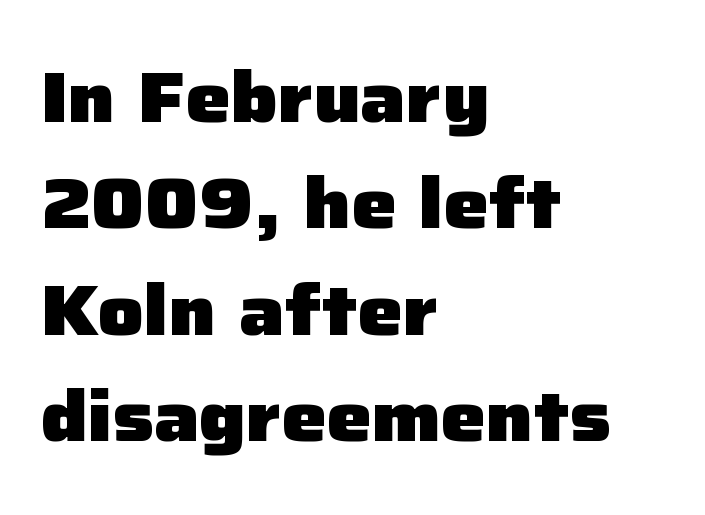
The image shows 71 px heavy sans-serif type, upright; set left-aligned, normal line spacing (1.5x), normal letter spacing, not underlined; low stroke contrast and a medium x-height.
